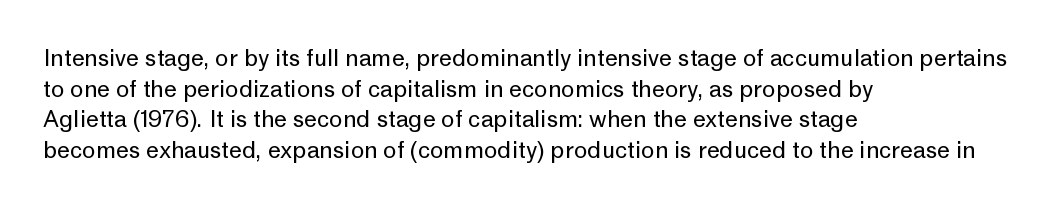
Q: Is the text bold? A: No.
Q: Is the text italic (slanted)? A: No, it is upright.
Q: Is the text underlined? A: No.
Q: How is the paragraph aligned? A: Left-aligned.
Q: Is the spacing between letters normal or unusually wide? A: Normal.
Q: Is the spacing between lines tight, normal or loose? A: Normal.
